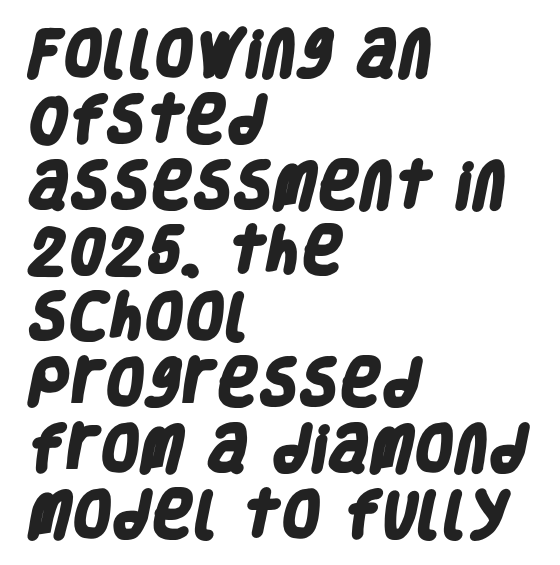
Letter spacing: default. The typesetting leans heavy: a genuine bold. The baseline area is clear. Students, observe: this is what conventionally led text looks like. Letterform terminals end flat and unadorned throughout the passage. The ragged edge is on the right, which tells us the setting is flush left.
